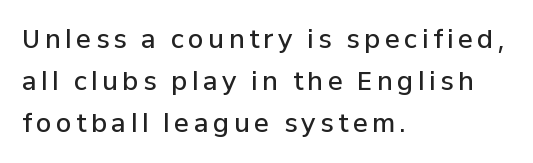
The image shows 25 px text type, upright; set left-aligned, normal line spacing (1.69x), not underlined.
